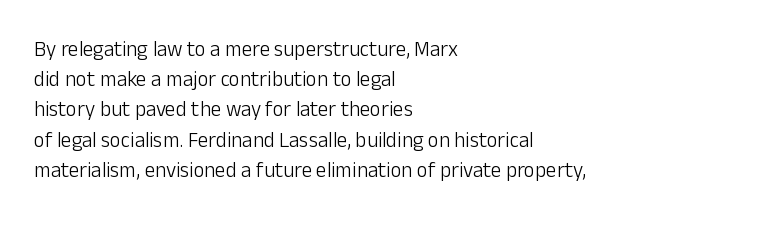
The image shows 21 px text type, upright; set left-aligned, normal line spacing (1.44x), normal letter spacing, not underlined.
